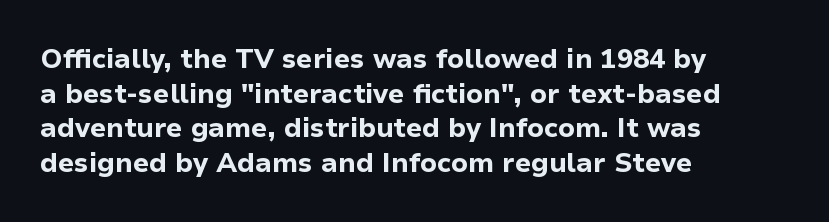
The image shows 27 px bold type, upright; set left-aligned, normal line spacing (1.28x), normal letter spacing, not underlined.
